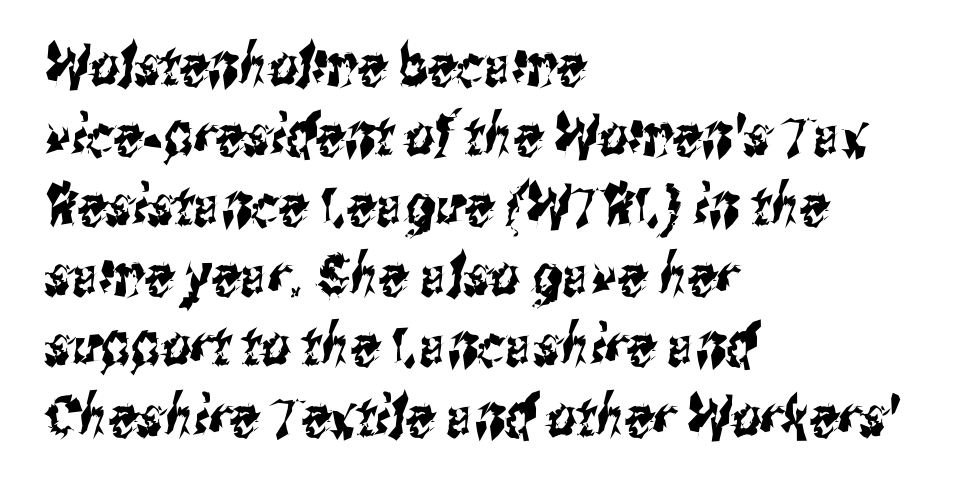
Q: Is the typeface a serif or a sans-serif typeface? A: Sans-serif.
Q: Is the text underlined? A: No.
Q: How is the paragraph aligned? A: Left-aligned.
Q: Is the spacing between letters normal or unusually wide? A: Normal.
Q: Width (condensed, normal, or wide)? A: Condensed.
Q: Stroke contrast? A: Medium.
Q: x-height? A: Medium.
Q: Monospaced? A: No.
